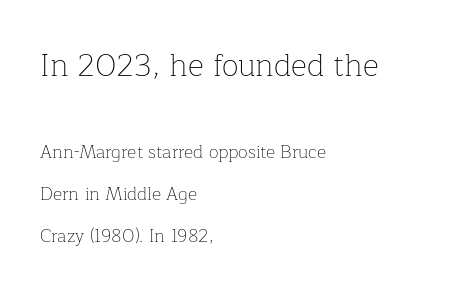
{"serif": "yes", "italic": "no", "bold": "no", "weight": "thin", "width": "normal", "stroke_contrast": "low", "x_height": "medium", "monospaced": "no", "underline": "no", "align": "left", "line_spacing": "loose", "line_spacing_ratio": 2.33, "letter_spacing": "normal", "letter_spacing_em": 0.0, "larger_block": "first", "size_ratio": 1.72, "glyph_px": 31}
